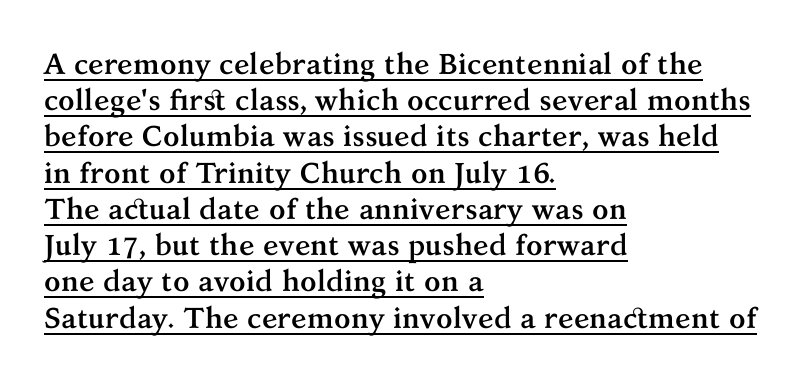
{"serif": "yes", "italic": "no", "bold": "yes", "weight": "semibold", "width": "normal", "stroke_contrast": "medium", "x_height": "medium", "monospaced": "no", "underline": "yes", "align": "left", "line_spacing": "normal", "line_spacing_ratio": 1.25, "letter_spacing": "normal", "letter_spacing_em": 0.0, "glyph_px": 29}
